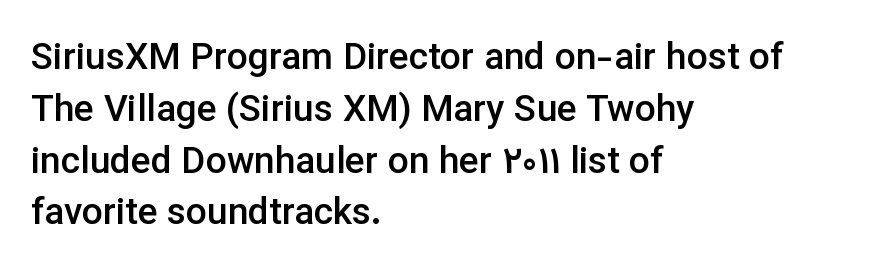
{"serif": "no", "italic": "no", "bold": "semi", "weight": "semibold", "width": "normal", "stroke_contrast": "low", "x_height": "medium", "monospaced": "no", "underline": "no", "align": "left", "line_spacing": "normal", "line_spacing_ratio": 1.4, "letter_spacing": "normal", "letter_spacing_em": 0.0, "glyph_px": 37}
